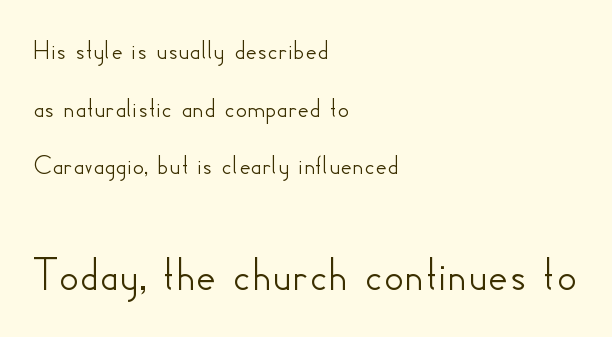
Q: Is the text italic (slanted)? A: No, it is upright.
Q: Is the typeface a serif or a sans-serif typeface? A: Sans-serif.
Q: Is the text underlined? A: No.
Q: How is the paragraph aligned? A: Left-aligned.
Q: Is the spacing between letters normal or unusually wide? A: Normal.
Q: Is the spacing between lines tight, normal or loose? A: Loose.
Q: Which block of text is set in a larger size, the first (top) or the second (bottom)? A: The second (bottom) one.
Q: Width (condensed, normal, or wide)? A: Normal.
Q: Stroke contrast? A: Low.
Q: x-height? A: Small.
Q: Monospaced? A: No.
